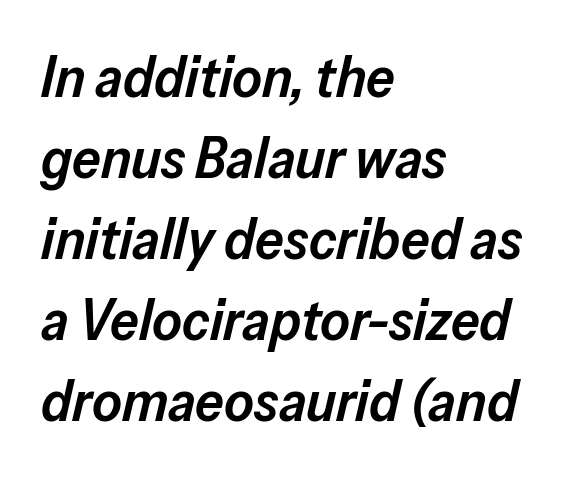
The space directly below the letters is spotless. Varying glyph widths throughout — classic text-font behaviour. Each glyph is drawn with semibold strokes, heavier than normal yet not fully bold. Every row of glyphs begins at an identical x-position on the left.
